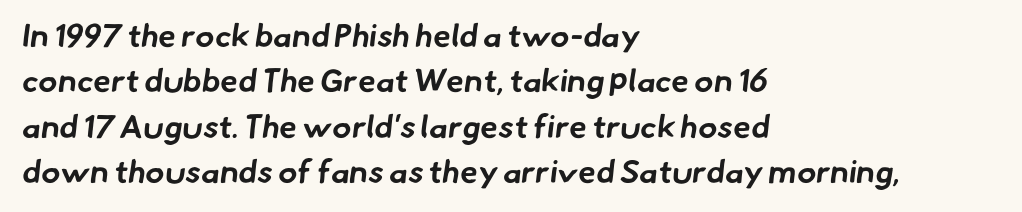
{"serif": "no", "bold": "yes", "weight": "bold", "width": "normal", "stroke_contrast": "low", "x_height": "small", "monospaced": "no", "underline": "no", "align": "left", "line_spacing": "normal", "line_spacing_ratio": 1.42, "letter_spacing": "normal", "letter_spacing_em": 0.0, "glyph_px": 32}
